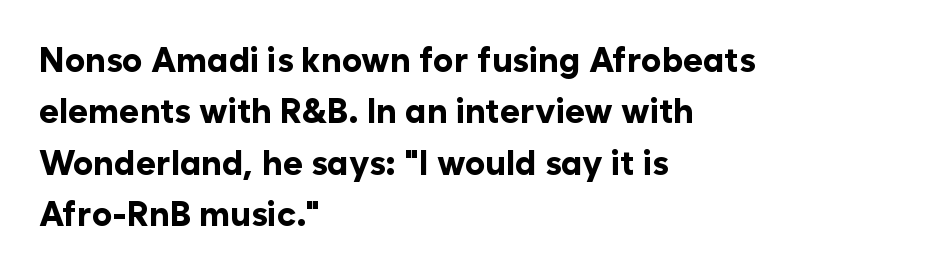
Q: Is the text bold? A: Yes.
Q: Is the text italic (slanted)? A: No, it is upright.
Q: Is the typeface a serif or a sans-serif typeface? A: Sans-serif.
Q: Is the text underlined? A: No.
Q: How is the paragraph aligned? A: Left-aligned.
Q: Is the spacing between letters normal or unusually wide? A: Normal.
Q: Is the spacing between lines tight, normal or loose? A: Normal.
Q: Width (condensed, normal, or wide)? A: Normal.
Q: Stroke contrast? A: Low.
Q: x-height? A: Medium.
Q: Monospaced? A: No.
